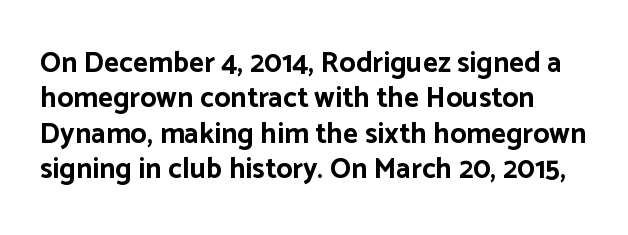
{"serif": "no", "italic": "no", "bold": "yes", "weight": "bold", "width": "normal", "stroke_contrast": "low", "x_height": "medium", "monospaced": "no", "underline": "no", "line_spacing_ratio": 1.22, "letter_spacing": "normal", "letter_spacing_em": 0.0, "glyph_px": 29}
